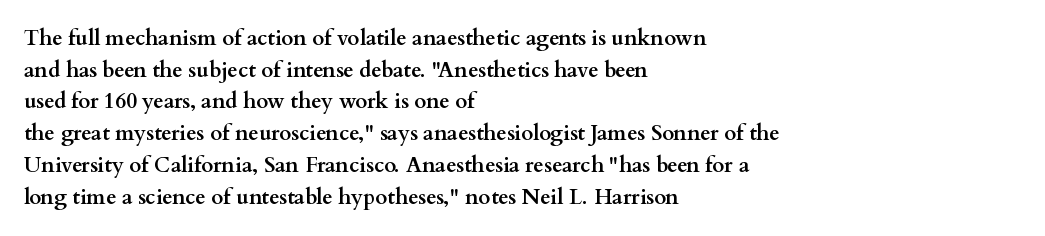
Q: Is the text bold? A: Yes.
Q: Is the text italic (slanted)? A: No, it is upright.
Q: Is the text underlined? A: No.
Q: How is the paragraph aligned? A: Left-aligned.
Q: Is the spacing between letters normal or unusually wide? A: Normal.
Q: Is the spacing between lines tight, normal or loose? A: Normal.
